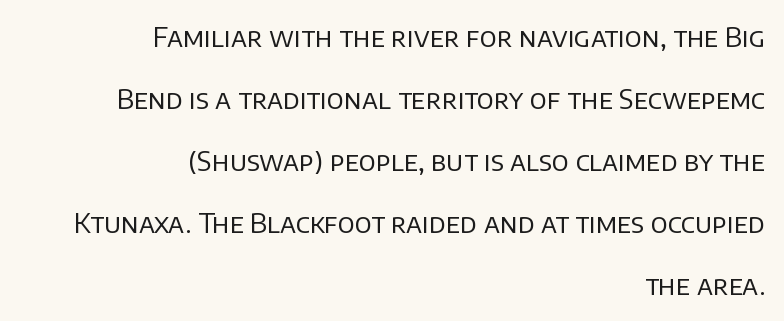
Q: Is the text bold? A: No.
Q: Is the text italic (slanted)? A: No, it is upright.
Q: Is the text underlined? A: No.
Q: How is the paragraph aligned? A: Right-aligned.
Q: Is the spacing between letters normal or unusually wide? A: Normal.
Q: Is the spacing between lines tight, normal or loose? A: Loose.
